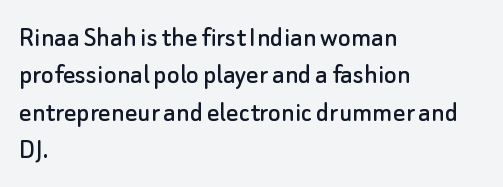
Nothing unusual about the tracking: characters are spaced as the font intends. Do the letters lean? They stand straight. Examine the stroke ends and you'll find no serifs. This block has exactly the height ordinary leading produces.
